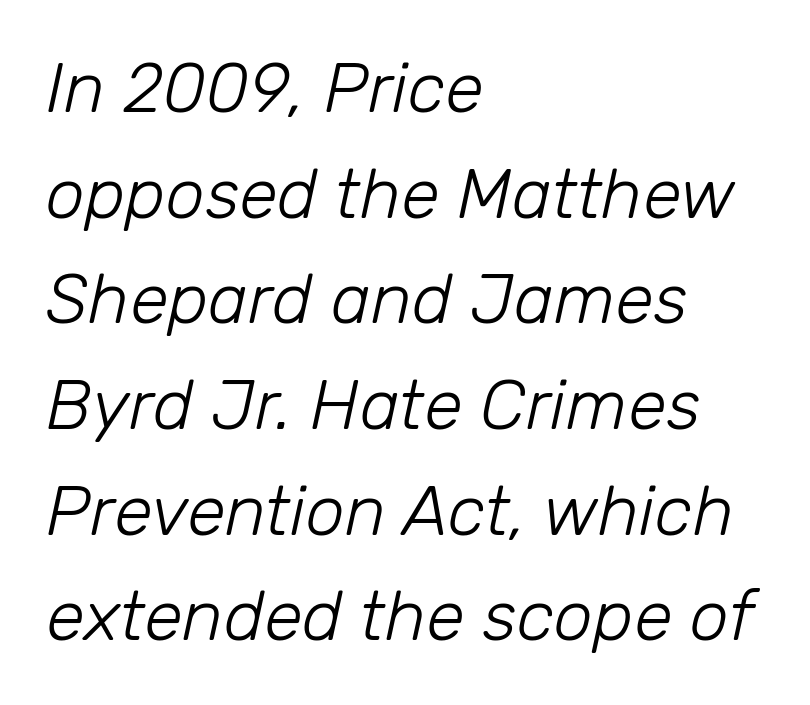
The image shows 70 px light type, italic (leaning right); set left-aligned, normal line spacing (1.51x), normal letter spacing, not underlined; low stroke contrast and a medium x-height.
